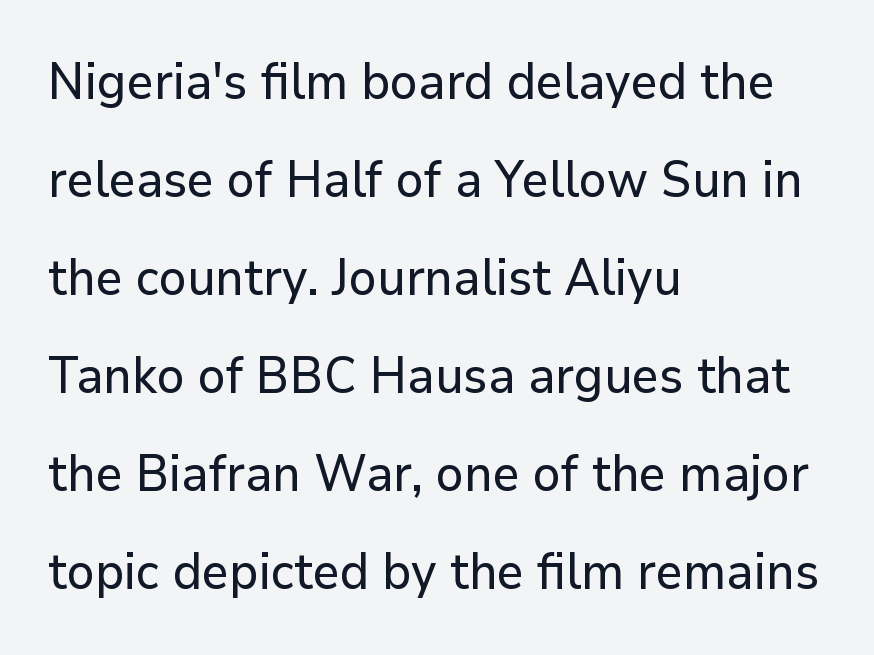
{"serif": "no", "italic": "no", "width": "normal", "stroke_contrast": "low", "x_height": "medium", "monospaced": "no", "underline": "no", "align": "left", "line_spacing": "loose", "line_spacing_ratio": 1.96, "letter_spacing": "normal", "letter_spacing_em": 0.0, "glyph_px": 50}
